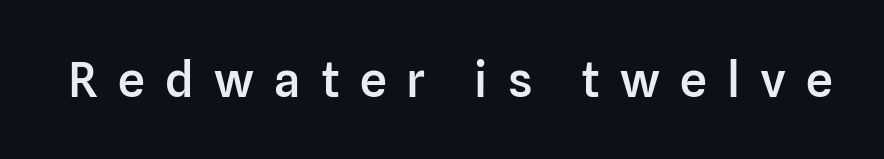
{"serif": "no", "italic": "no", "bold": "semi", "weight": "semibold", "width": "normal", "stroke_contrast": "low", "x_height": "medium", "monospaced": "no", "underline": "no", "letter_spacing": "wide", "letter_spacing_em": 0.42, "glyph_px": 48}
